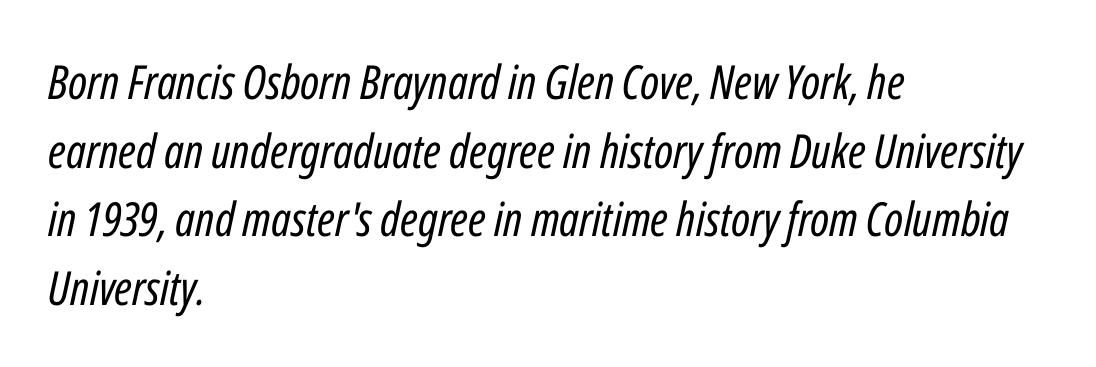
The image shows 47 px regular-weight, condensed type, italic (leaning right); set left-aligned, normal line spacing (1.46x), normal letter spacing, not underlined; low stroke contrast and a medium x-height.
